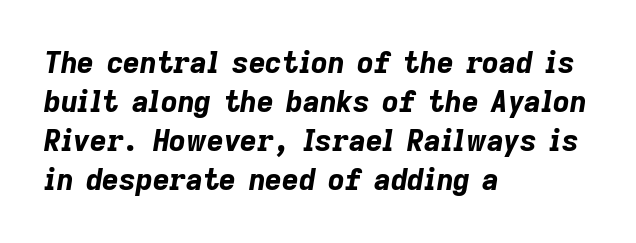
The image shows 29 px bold type, italic (leaning right); set left-aligned, normal line spacing (1.35x), normal letter spacing, not underlined; low stroke contrast and a medium x-height.
